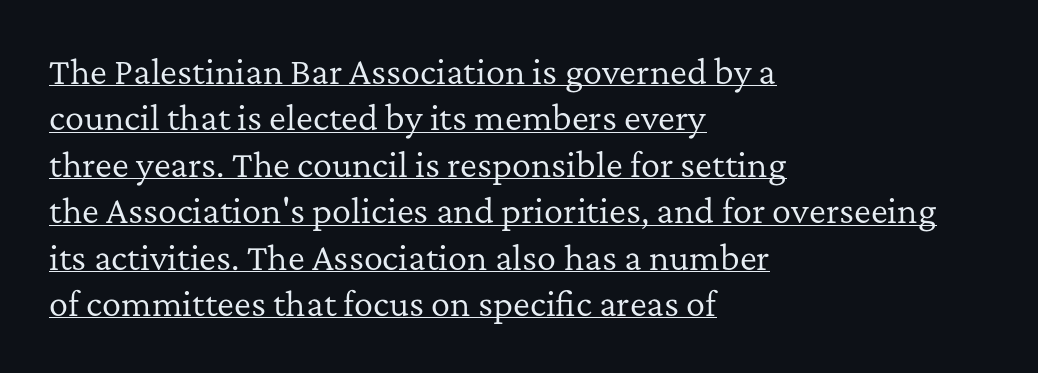
The rag falls on the right side of this text block. You could not count columns in this text — the font is proportionally spaced. Think standard paragraph weight, or any step lighter than that. A typesetter would label this face a serif. Short note: letters normally spaced.
